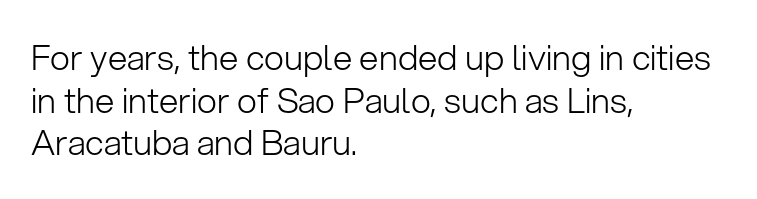
{"serif": "no", "italic": "no", "bold": "no", "weight": "light", "width": "normal", "stroke_contrast": "low", "x_height": "medium", "monospaced": "no", "underline": "no", "align": "left", "line_spacing_ratio": 1.22, "letter_spacing": "normal", "letter_spacing_em": 0.0, "glyph_px": 35}
